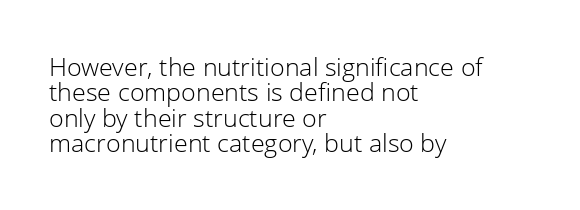
This block would grow much taller if given ordinary leading; it's compressed now. The font sits on the lighter half of the weight spectrum, regular included. Line beginnings align vertically; line endings do not. The tracking reads as untouched default to a designer's eye. These lines were composed using upright roman letters. Check the space under the baseline: it is left empty.
